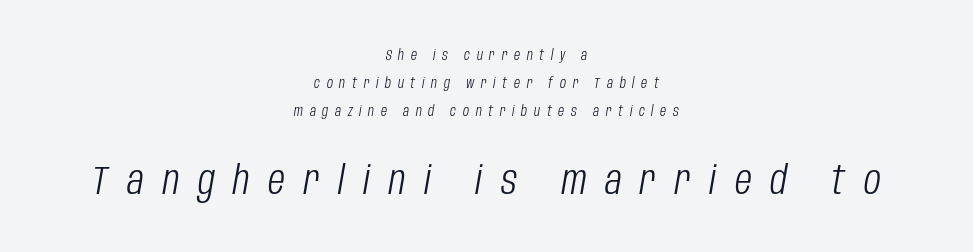
The rendering uses a large line-height, opening up the rows. The tracking jumps out immediately: characters are airy and widely separated. The designer gave the closing block more size than the opening block. The typesetter chose a symmetrical, centered arrangement here. Proportional: the letters do not fall into vertical columns.
